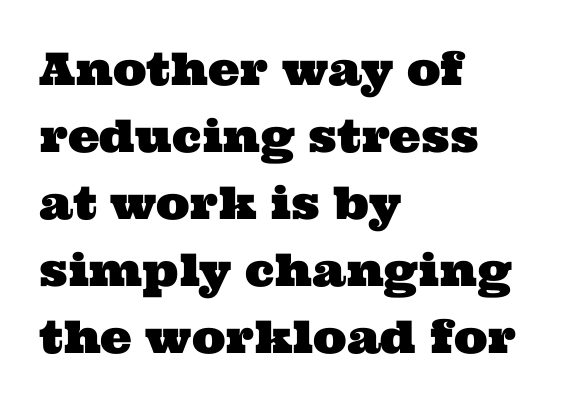
The image shows 45 px wide serif type; set left-aligned, normal line spacing (1.49x), normal letter spacing, not underlined; medium stroke contrast and a medium x-height.
